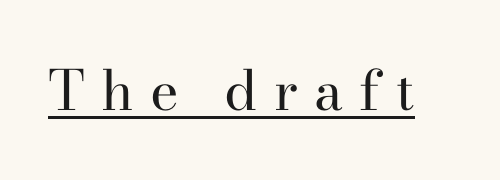
Q: Is the text bold? A: No.
Q: Is the text italic (slanted)? A: No, it is upright.
Q: Is the typeface a serif or a sans-serif typeface? A: Serif.
Q: Is the text underlined? A: Yes.
Q: Is the spacing between letters normal or unusually wide? A: Unusually wide.
Q: Width (condensed, normal, or wide)? A: Normal.
Q: Stroke contrast? A: High.
Q: x-height? A: Small.
Q: Monospaced? A: No.
